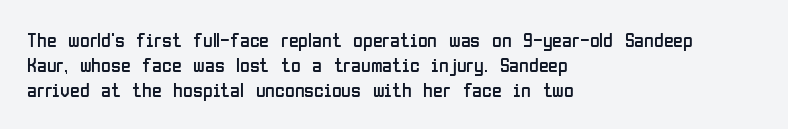
{"italic": "no", "bold": "no", "underline": "no", "align": "left", "line_spacing": "normal", "line_spacing_ratio": 1.26, "letter_spacing": "normal", "letter_spacing_em": 0.0, "glyph_px": 20}
